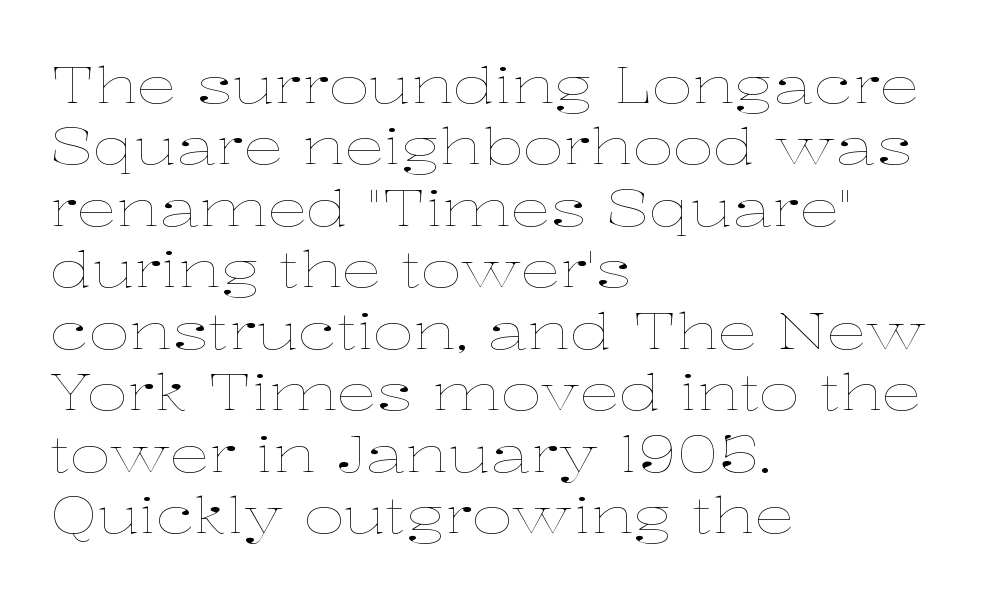
{"italic": "no", "bold": "no", "weight": "thin", "width": "wide", "stroke_contrast": "low", "x_height": "medium", "monospaced": "no", "underline": "no", "align": "left", "line_spacing_ratio": 1.23, "letter_spacing": "normal", "letter_spacing_em": 0.0, "glyph_px": 50}
